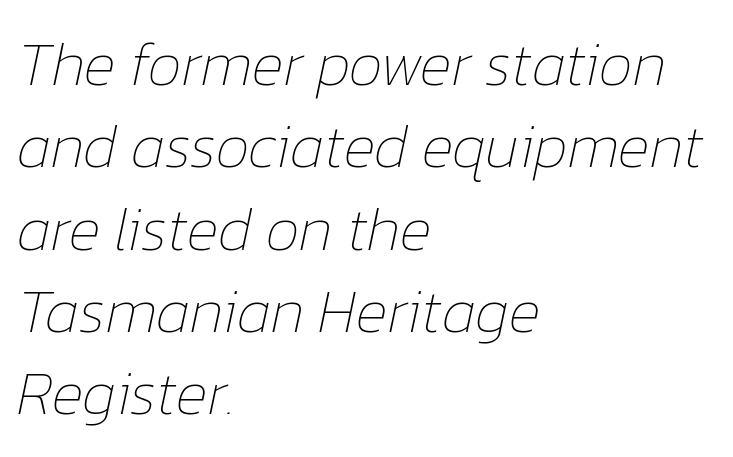
Q: Is the text bold? A: No.
Q: Is the text italic (slanted)? A: Yes, it leans right by about 12 degrees.
Q: Is the text underlined? A: No.
Q: How is the paragraph aligned? A: Left-aligned.
Q: Is the spacing between letters normal or unusually wide? A: Normal.
Q: Is the spacing between lines tight, normal or loose? A: Normal.
Q: Width (condensed, normal, or wide)? A: Normal.
Q: Stroke contrast? A: Low.
Q: x-height? A: Medium.
Q: Monospaced? A: No.
